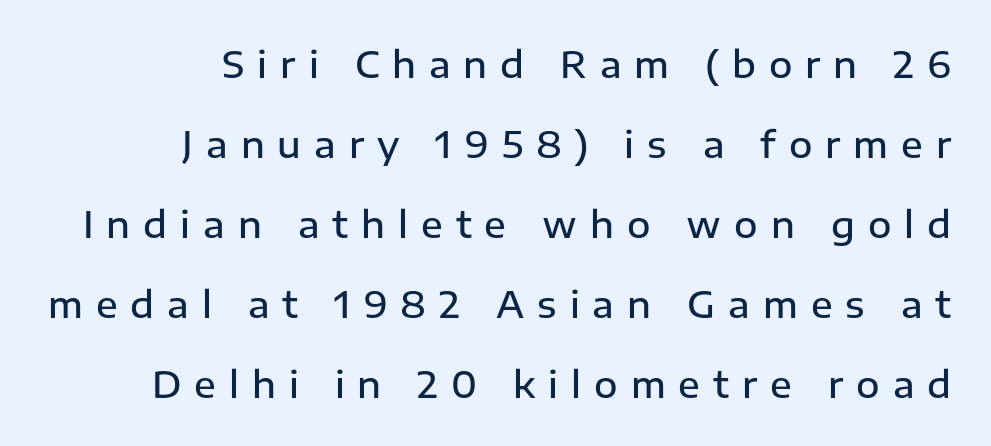
Glance below the letters and you will spot only blank space. The sample has been set in demibold, a notch under bold. Summary of vertical rhythm: relaxed, with wide interline spacing. Type style note: lacks serifs. Caption: multi-line text, flush right, ragged left. Ordinary non-slanted type is in use.
